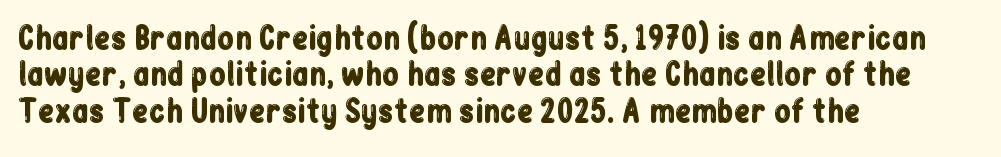
Q: Is the text italic (slanted)? A: No, it is upright.
Q: Is the typeface a serif or a sans-serif typeface? A: Sans-serif.
Q: Is the text underlined? A: No.
Q: How is the paragraph aligned? A: Left-aligned.
Q: Is the spacing between letters normal or unusually wide? A: Normal.
Q: Width (condensed, normal, or wide)? A: Condensed.
Q: Stroke contrast? A: Low.
Q: x-height? A: Medium.
Q: Monospaced? A: No.
